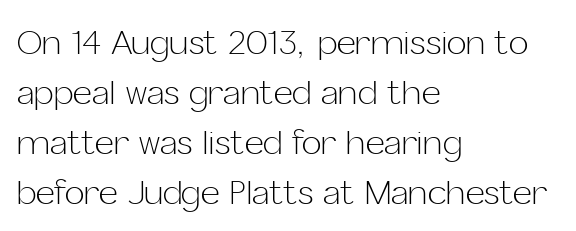
The image shows 33 px light sans-serif type, upright; set left-aligned, normal line spacing (1.52x), normal letter spacing, not underlined; low stroke contrast and a medium x-height.
